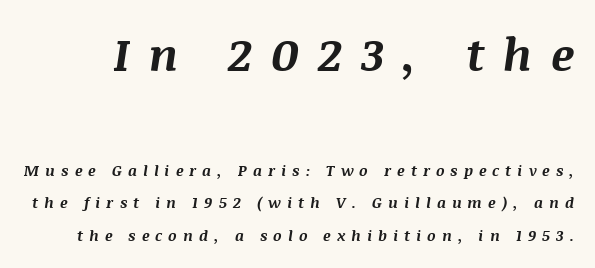
{"italic": "yes", "lean": "right", "slant_degrees": 8, "bold": "yes", "weight": "bold", "width": "normal", "stroke_contrast": "medium", "x_height": "large", "monospaced": "no", "underline": "no", "line_spacing": "loose", "line_spacing_ratio": 2.19, "letter_spacing": "wide", "letter_spacing_em": 0.4, "larger_block": "first", "size_ratio": 3.07, "glyph_px": 46}
